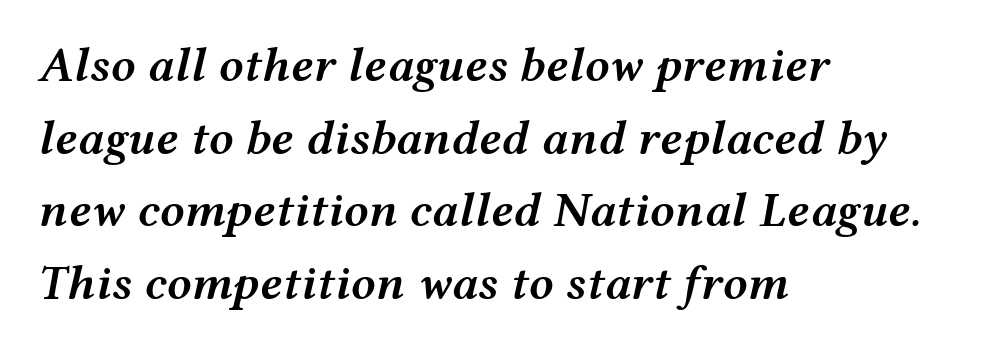
{"italic": "yes", "lean": "right", "slant_degrees": 12, "bold": "semi", "weight": "semibold", "width": "wide", "stroke_contrast": "medium", "x_height": "medium", "monospaced": "no", "underline": "no", "align": "left", "line_spacing": "normal", "line_spacing_ratio": 1.48, "letter_spacing": "normal", "letter_spacing_em": 0.0, "glyph_px": 49}
